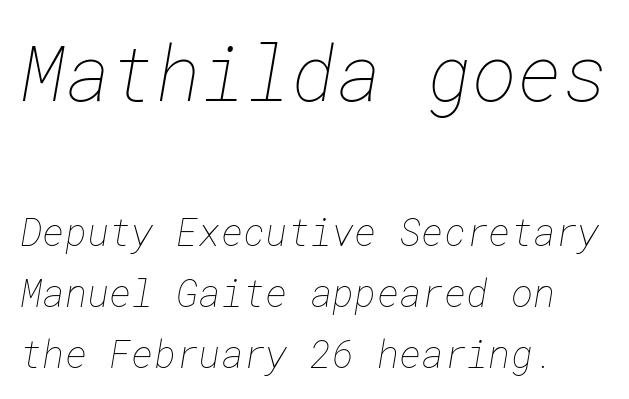
Q: Is the text bold? A: No.
Q: Is the text underlined? A: No.
Q: Is the spacing between letters normal or unusually wide? A: Normal.
Q: Is the spacing between lines tight, normal or loose? A: Normal.
Q: Which block of text is set in a larger size, the first (top) or the second (bottom)? A: The first (top) one.
Q: Width (condensed, normal, or wide)? A: Normal.
Q: Stroke contrast? A: Low.
Q: x-height? A: Medium.
